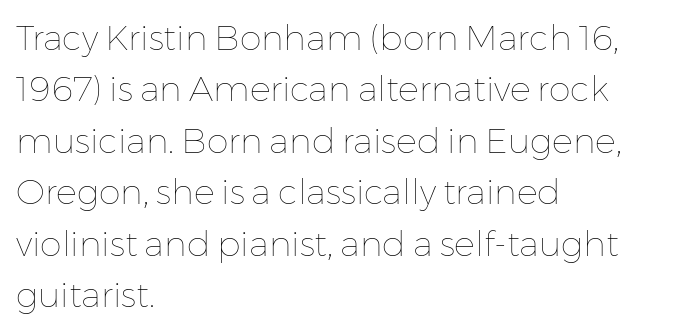
{"italic": "no", "bold": "no", "weight": "thin", "width": "normal", "stroke_contrast": "low", "x_height": "medium", "monospaced": "no", "underline": "no", "align": "left", "line_spacing": "normal", "line_spacing_ratio": 1.47, "letter_spacing": "normal", "letter_spacing_em": 0.0, "glyph_px": 35}
